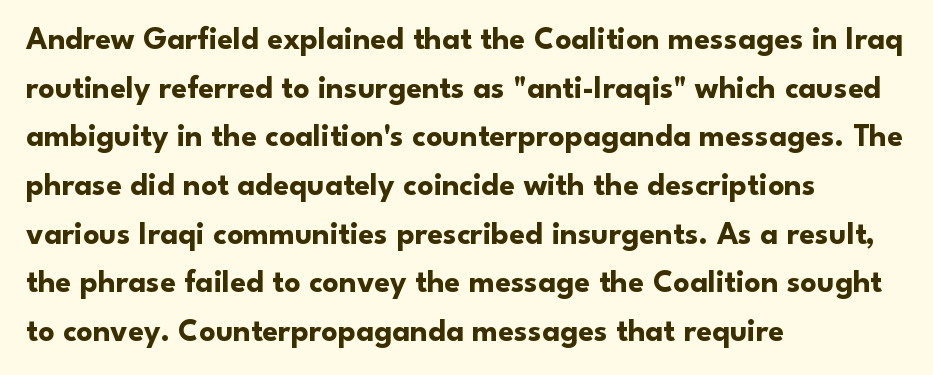
{"serif": "no", "italic": "no", "bold": "yes", "weight": "bold", "width": "normal", "stroke_contrast": "low", "x_height": "small", "monospaced": "no", "underline": "no", "align": "left", "line_spacing": "normal", "line_spacing_ratio": 1.52, "letter_spacing": "normal", "letter_spacing_em": 0.0, "glyph_px": 32}
